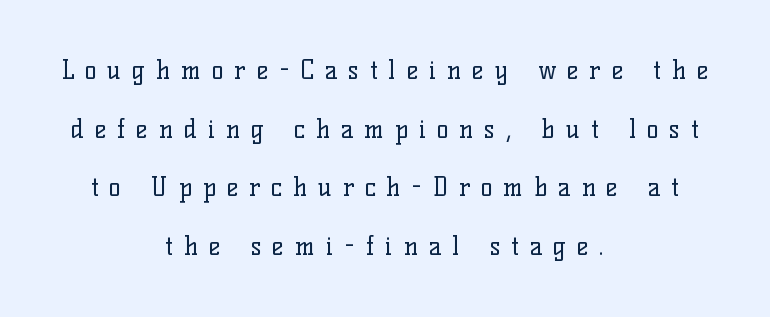
Regarding leading, the lines here are spaced well apart. The space beneath each line is pristine and unruled. The axis of the letterforms is exactly vertical. The text block is weighted toward neither margin, spreading evenly from the middle. The rendering inserts visible extra space after every character.
